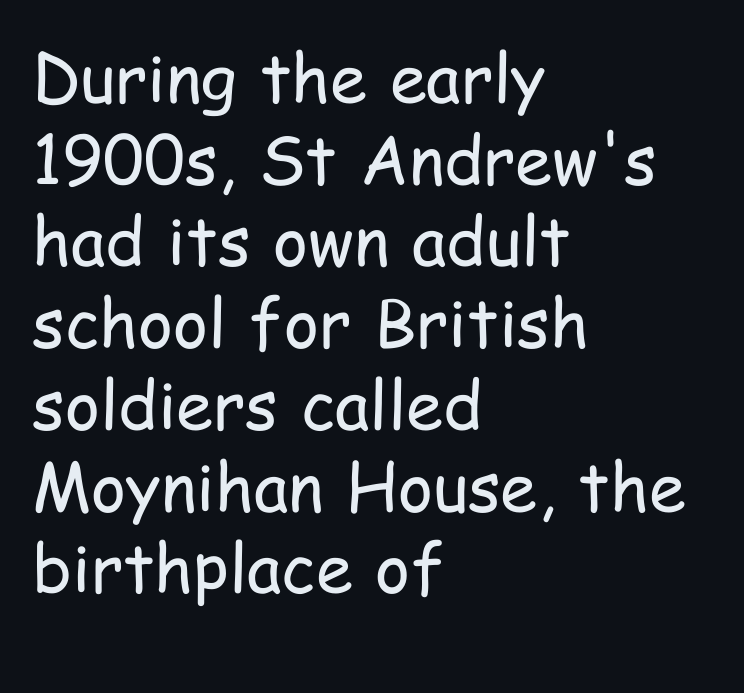
Anything drawn beneath the words? Only blank space. Ascenders rise straight up at ninety degrees. Each letter keeps its own natural width here, so spacing adapts to shape. You can tell from the bare stems that sans-serif type was used. Spacing between characters is what you'd get straight out of the box.
